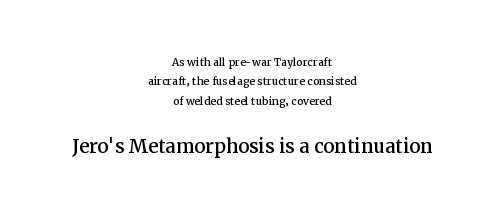
Q: Is the text italic (slanted)? A: No, it is upright.
Q: Is the text underlined? A: No.
Q: How is the paragraph aligned? A: Centered.
Q: Is the spacing between letters normal or unusually wide? A: Normal.
Q: Is the spacing between lines tight, normal or loose? A: Normal.
Q: Which block of text is set in a larger size, the first (top) or the second (bottom)? A: The second (bottom) one.
